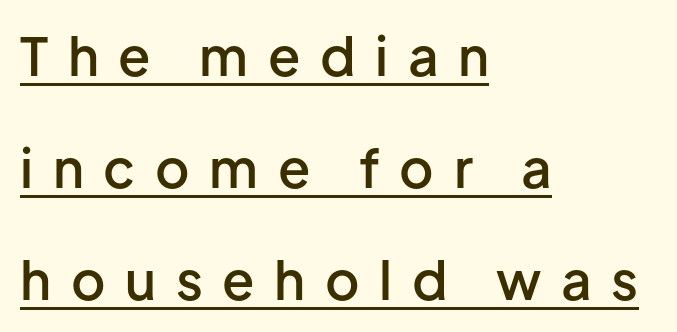
{"serif": "no", "italic": "no", "bold": "semi", "weight": "semibold", "width": "normal", "stroke_contrast": "low", "x_height": "medium", "monospaced": "no", "underline": "yes", "align": "left", "line_spacing": "loose", "line_spacing_ratio": 2.11, "letter_spacing": "wide", "letter_spacing_em": 0.37, "glyph_px": 53}
